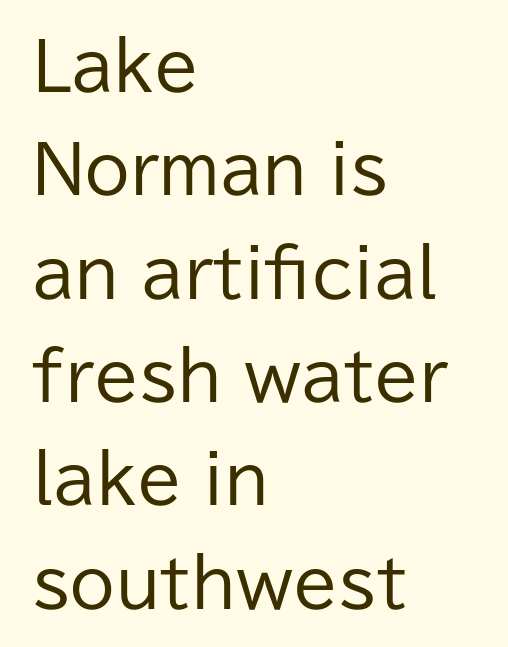
Q: Is the text bold? A: No.
Q: Is the text italic (slanted)? A: No, it is upright.
Q: Is the typeface a serif or a sans-serif typeface? A: Sans-serif.
Q: Is the text underlined? A: No.
Q: How is the paragraph aligned? A: Left-aligned.
Q: Is the spacing between letters normal or unusually wide? A: Normal.
Q: Is the spacing between lines tight, normal or loose? A: Normal.
Q: Width (condensed, normal, or wide)? A: Normal.
Q: Stroke contrast? A: Low.
Q: x-height? A: Medium.
Q: Monospaced? A: No.
